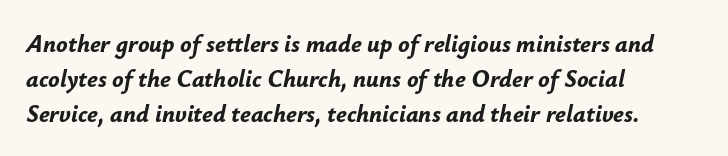
The image shows 24 px bold type, italic (leaning right); set left-aligned, normal line spacing (1.46x), normal letter spacing, not underlined.
